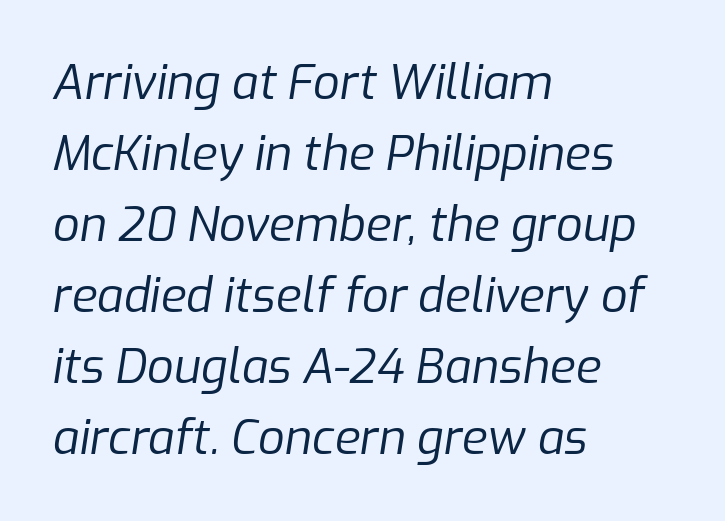
Q: Is the text bold? A: No.
Q: Is the text italic (slanted)? A: Yes, it leans right by about 9 degrees.
Q: Is the text underlined? A: No.
Q: How is the paragraph aligned? A: Left-aligned.
Q: Is the spacing between letters normal or unusually wide? A: Normal.
Q: Is the spacing between lines tight, normal or loose? A: Normal.
Q: Width (condensed, normal, or wide)? A: Normal.
Q: Stroke contrast? A: Low.
Q: x-height? A: Medium.
Q: Monospaced? A: No.
